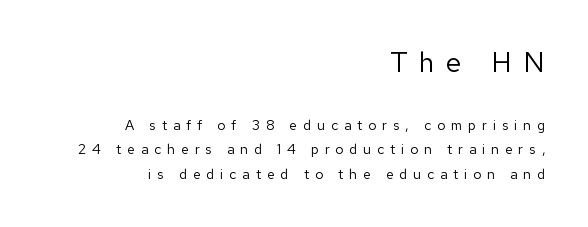
Q: Is the text bold? A: No.
Q: Is the text italic (slanted)? A: No, it is upright.
Q: Is the typeface a serif or a sans-serif typeface? A: Sans-serif.
Q: Is the text underlined? A: No.
Q: How is the paragraph aligned? A: Right-aligned.
Q: Is the spacing between letters normal or unusually wide? A: Unusually wide.
Q: Which block of text is set in a larger size, the first (top) or the second (bottom)? A: The first (top) one.
Q: Width (condensed, normal, or wide)? A: Normal.
Q: Stroke contrast? A: Low.
Q: x-height? A: Medium.
Q: Monospaced? A: No.
